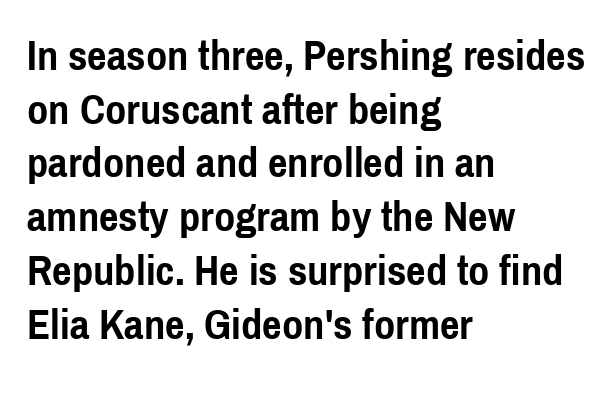
{"serif": "no", "italic": "no", "bold": "yes", "weight": "semibold", "width": "condensed", "x_height": "medium", "monospaced": "no", "underline": "no", "align": "left", "line_spacing": "normal", "line_spacing_ratio": 1.25, "letter_spacing": "normal", "letter_spacing_em": 0.0, "glyph_px": 43}
